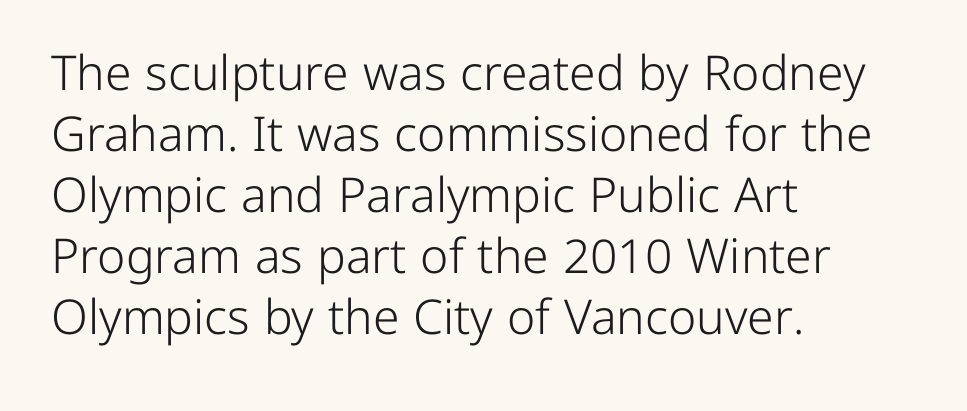
{"serif": "no", "italic": "no", "bold": "no", "weight": "light", "width": "normal", "stroke_contrast": "low", "x_height": "medium", "monospaced": "no", "underline": "no", "align": "left", "line_spacing": "normal", "line_spacing_ratio": 1.27, "letter_spacing": "normal", "letter_spacing_em": 0.0, "glyph_px": 48}
